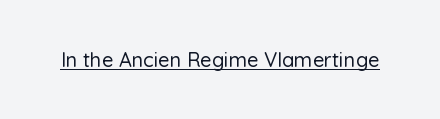
The image shows 20 px text type, upright; set normal letter spacing, underlined.
